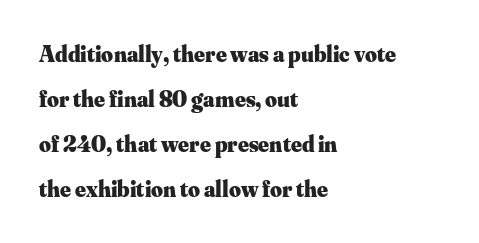
The image shows 23 px bold type, upright; set left-aligned, loose line spacing (1.96x), normal letter spacing, not underlined.
